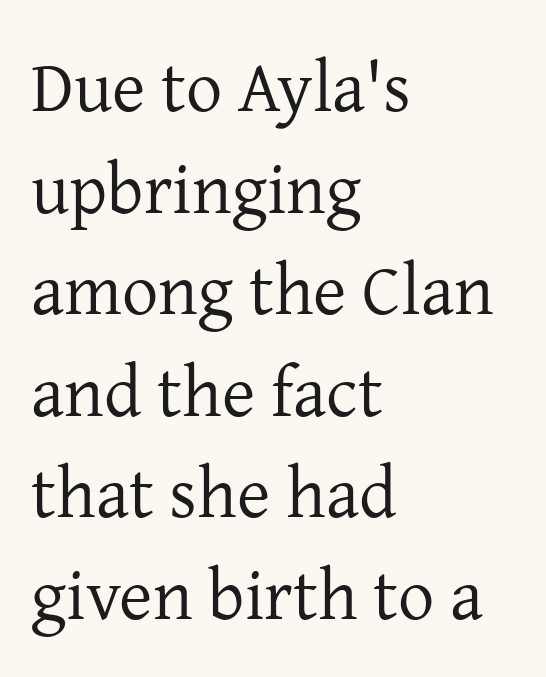
Q: Is the text bold? A: No.
Q: Is the text italic (slanted)? A: No, it is upright.
Q: Is the typeface a serif or a sans-serif typeface? A: Serif.
Q: Is the text underlined? A: No.
Q: How is the paragraph aligned? A: Left-aligned.
Q: Is the spacing between letters normal or unusually wide? A: Normal.
Q: Is the spacing between lines tight, normal or loose? A: Normal.
Q: Width (condensed, normal, or wide)? A: Normal.
Q: Stroke contrast? A: Low.
Q: x-height? A: Medium.
Q: Monospaced? A: No.
